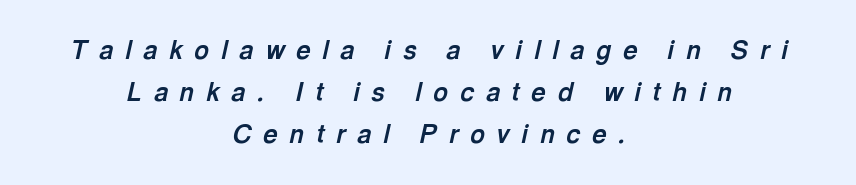
Q: Is the text bold? A: Yes.
Q: Is the text italic (slanted)? A: Yes, it leans right by about 13 degrees.
Q: Is the text underlined? A: No.
Q: How is the paragraph aligned? A: Centered.
Q: Is the spacing between letters normal or unusually wide? A: Unusually wide.
Q: Is the spacing between lines tight, normal or loose? A: Normal.
